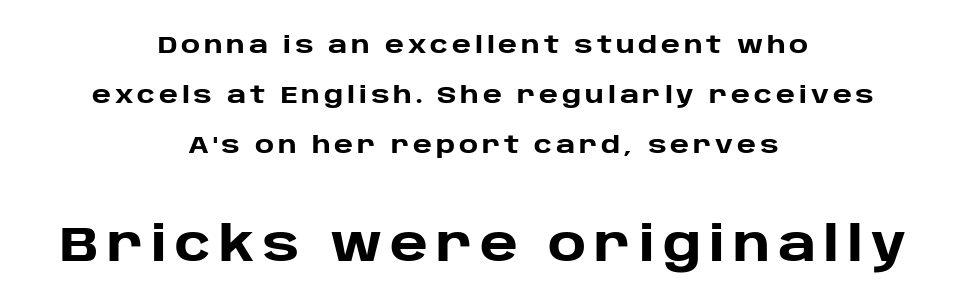
Q: Is the text bold? A: Yes.
Q: Is the text italic (slanted)? A: No, it is upright.
Q: Is the typeface a serif or a sans-serif typeface? A: Sans-serif.
Q: Is the text underlined? A: No.
Q: How is the paragraph aligned? A: Centered.
Q: Is the spacing between lines tight, normal or loose? A: Loose.
Q: Which block of text is set in a larger size, the first (top) or the second (bottom)? A: The second (bottom) one.
Q: Width (condensed, normal, or wide)? A: Normal.
Q: Stroke contrast? A: Low.
Q: x-height? A: Large.
Q: Monospaced? A: No.
